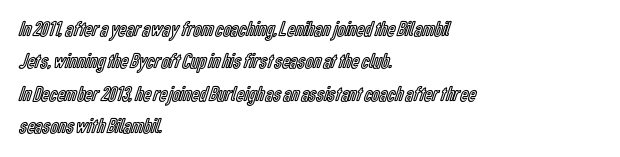
Bare-footed words on every line. The space between consecutive lines is moderate. Caption: standard tracking, unaltered. The text block is weighted toward the left margin, trailing off unevenly rightward.
